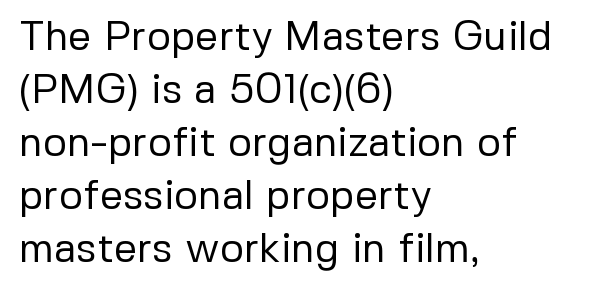
The image shows 41 px regular-weight sans-serif type, upright; set left-aligned, normal line spacing (1.29x), normal letter spacing, not underlined; low stroke contrast and a medium x-height.
